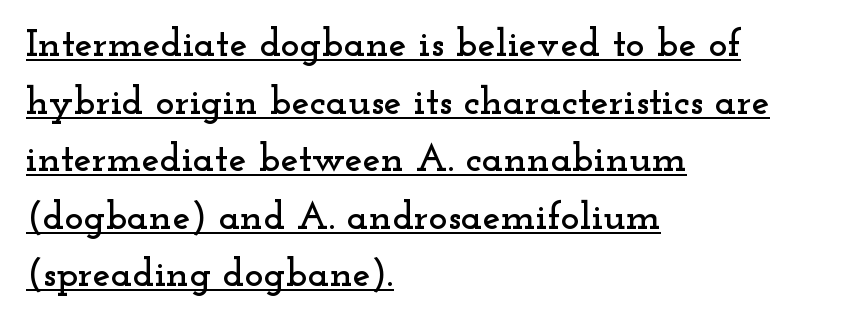
The image shows 40 px wide serif type, upright; set left-aligned, normal line spacing (1.44x), normal letter spacing, underlined; low stroke contrast and a small x-height.
